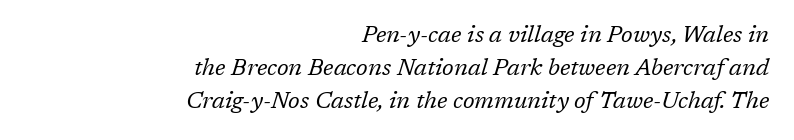
{"italic": "yes", "lean": "right", "slant_degrees": 17, "bold": "no", "underline": "no", "align": "right", "line_spacing": "normal", "line_spacing_ratio": 1.43, "letter_spacing": "normal", "letter_spacing_em": 0.0, "glyph_px": 23}
